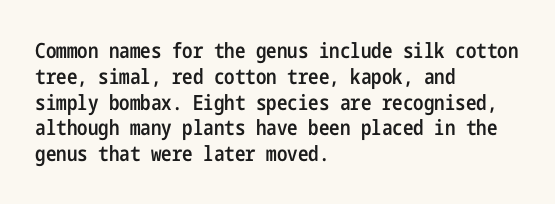
Q: Is the text bold? A: Semi-bold.
Q: Is the text italic (slanted)? A: No, it is upright.
Q: Is the text underlined? A: No.
Q: How is the paragraph aligned? A: Left-aligned.
Q: Is the spacing between letters normal or unusually wide? A: Normal.
